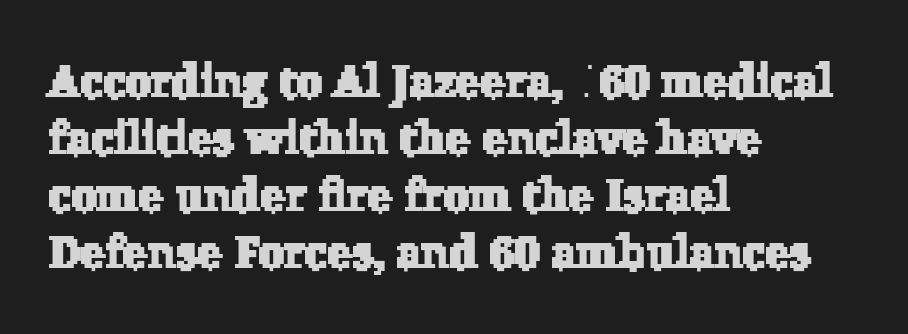
{"serif": "yes", "width": "normal", "stroke_contrast": "low", "x_height": "medium", "monospaced": "no", "underline": "no", "align": "left", "line_spacing_ratio": 1.24, "letter_spacing": "normal", "letter_spacing_em": 0.0, "glyph_px": 46}
